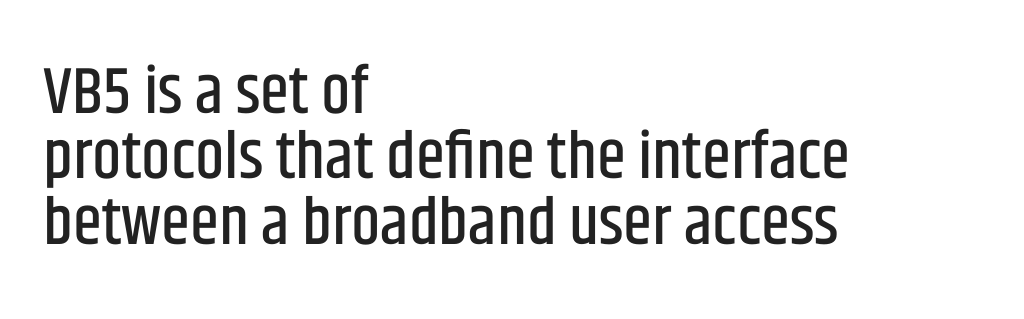
{"serif": "no", "italic": "no", "width": "condensed", "stroke_contrast": "low", "x_height": "large", "monospaced": "no", "underline": "no", "align": "left", "line_spacing": "tight", "line_spacing_ratio": 0.99, "letter_spacing": "normal", "letter_spacing_em": 0.0, "glyph_px": 66}
